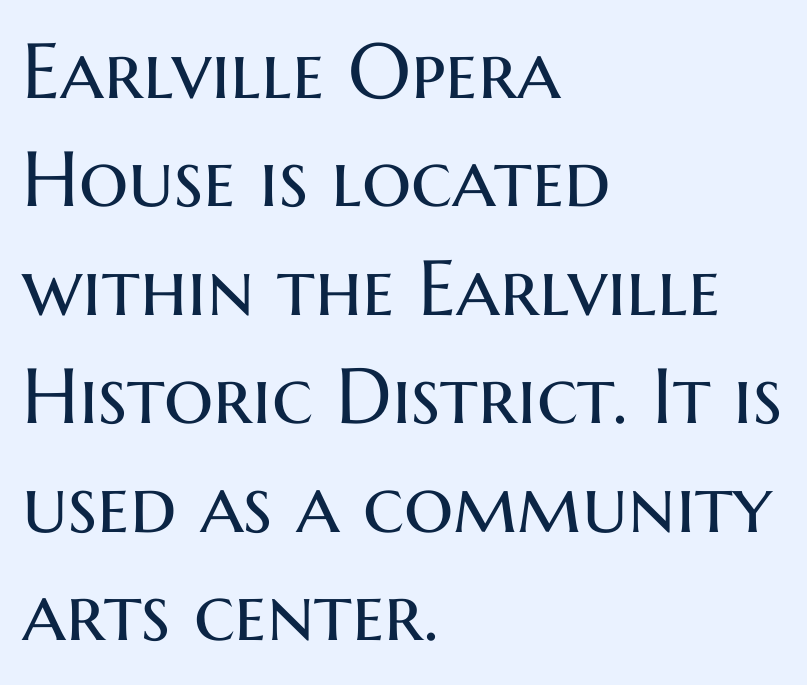
Nothing heavy about these letters — not bold at all. To sum up the face: it is a sans, with no serifs. Line spacing here is normal. This sample uses plain, unmodified letter spacing. Check under the words: just untouched page.
